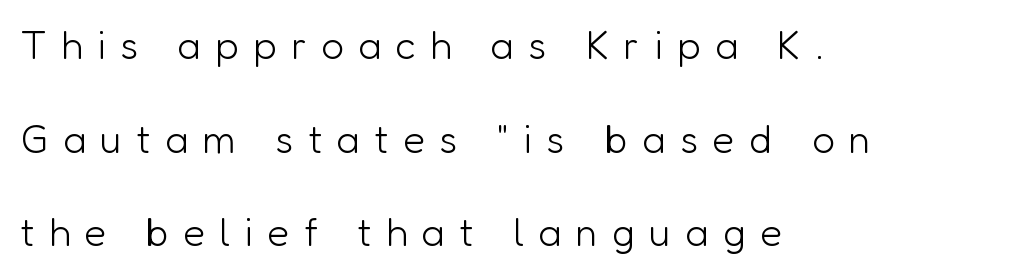
The image shows 40 px light sans-serif type, upright; set left-aligned, loose line spacing (2.34x), unusually wide letter spacing (+0.36 em), not underlined; low stroke contrast and a medium x-height.
